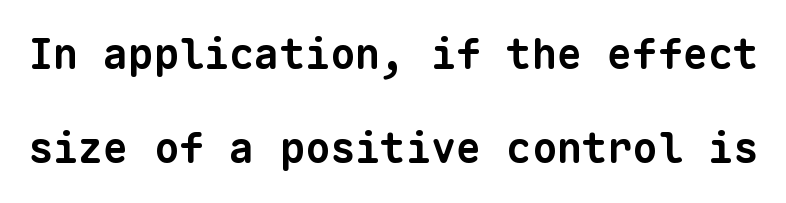
{"serif": "no", "bold": "yes", "weight": "bold", "width": "normal", "stroke_contrast": "low", "x_height": "medium", "monospaced": "yes", "underline": "no", "line_spacing": "loose", "line_spacing_ratio": 2.25, "letter_spacing": "normal", "letter_spacing_em": 0.0, "glyph_px": 42}
